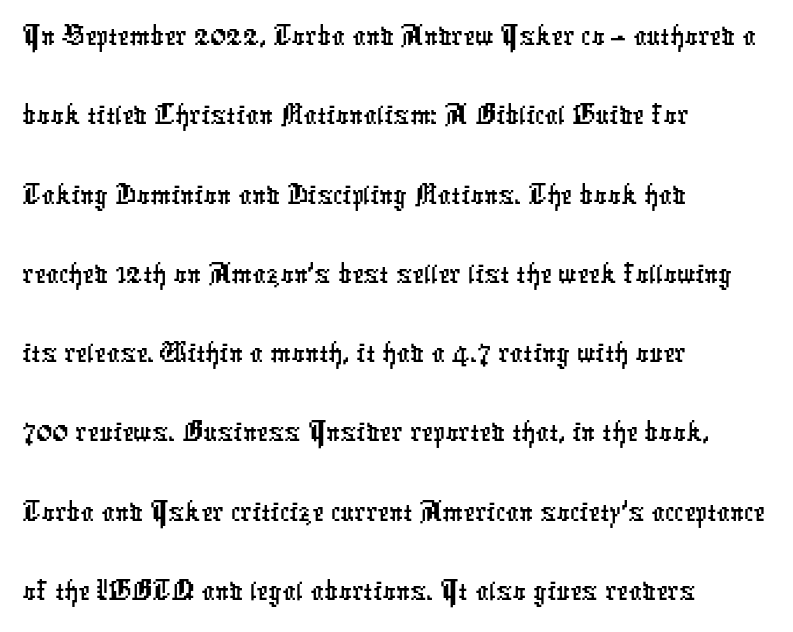
{"serif": "no", "width": "condensed", "stroke_contrast": "low", "x_height": "medium", "monospaced": "no", "underline": "no", "align": "left", "line_spacing_ratio": 1.22, "letter_spacing": "normal", "letter_spacing_em": 0.0, "glyph_px": 65}
